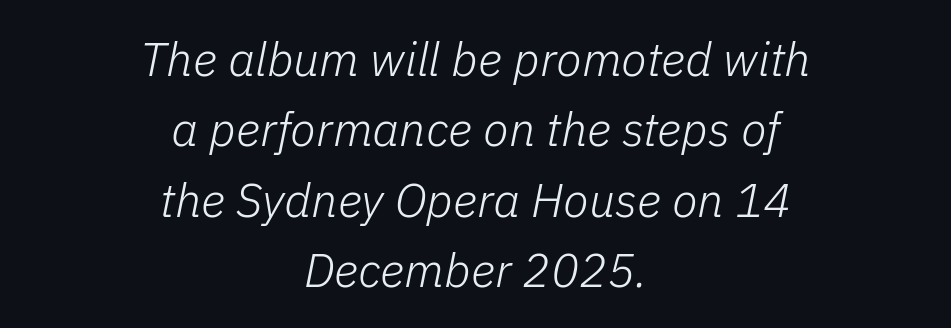
{"italic": "yes", "lean": "right", "slant_degrees": 11, "bold": "no", "weight": "light", "width": "normal", "stroke_contrast": "low", "x_height": "medium", "monospaced": "no", "underline": "no", "align": "center", "line_spacing": "normal", "line_spacing_ratio": 1.5, "letter_spacing": "normal", "letter_spacing_em": 0.0, "glyph_px": 47}
